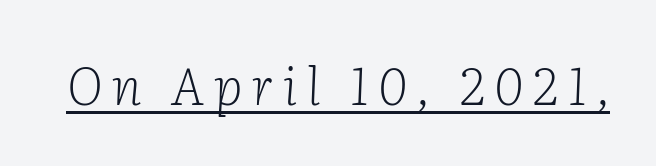
{"serif": "yes", "italic": "yes", "lean": "right", "slant_degrees": 2, "bold": "no", "weight": "light", "width": "normal", "stroke_contrast": "low", "x_height": "medium", "monospaced": "no", "underline": "yes", "glyph_px": 51}
